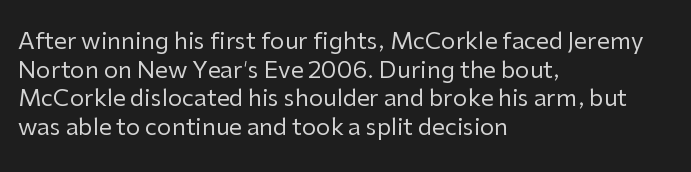
The lines sit at an ordinary, default distance from one another. The text block is weighted toward the left margin, trailing off unevenly rightward. Tracking value appears to be zero — textbook default spacing. Has an underline been added? It has not. Stroke mass is kept to a normal reading level or below.
